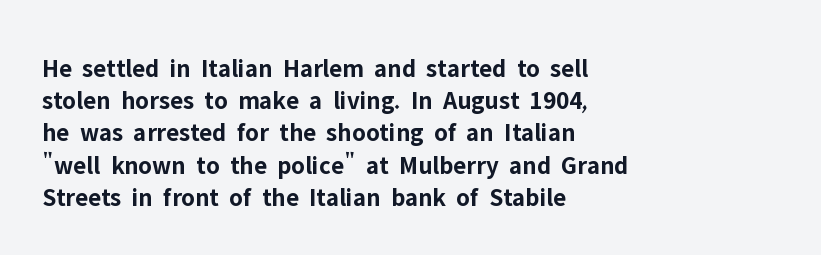
Descenders hang freely into open space. Rendered with straight, roman letterforms. The strokes are fattened all the way to bold. This rendering uses left alignment, leaving the right contour irregular.
